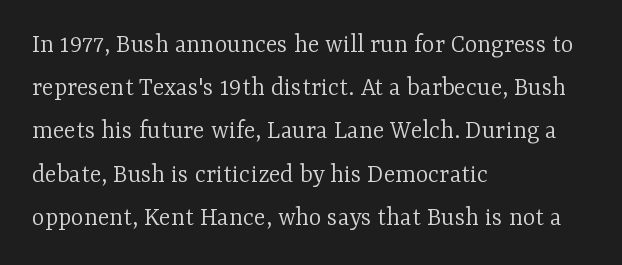
{"italic": "no", "bold": "no", "underline": "no", "align": "left", "line_spacing": "normal", "line_spacing_ratio": 1.6, "letter_spacing": "normal", "letter_spacing_em": 0.0, "glyph_px": 27}
